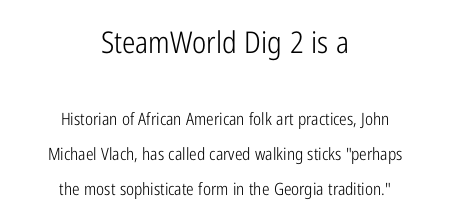
When letters stand straight like this, we call the style roman or upright. Looks like regular typesetting: each glyph gets only the width it needs. Vertically, the passage feels expansive, rows floating well apart. Where is the straight margin? There isn't one; the lines are centered.
